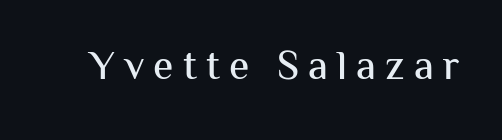
{"serif": "no", "italic": "no", "width": "normal", "stroke_contrast": "medium", "x_height": "medium", "monospaced": "no", "underline": "no", "letter_spacing": "wide", "letter_spacing_em": 0.22, "glyph_px": 41}
